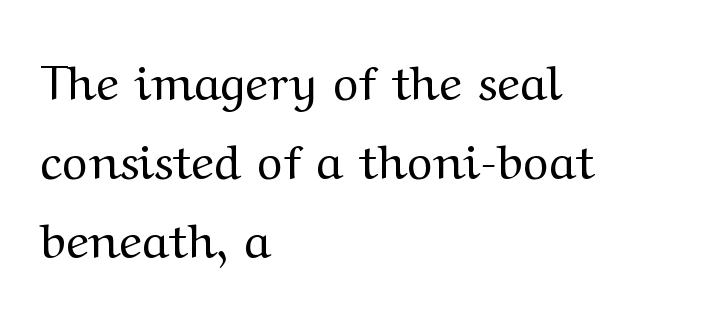
{"serif": "yes", "italic": "no", "bold": "no", "weight": "regular", "width": "wide", "stroke_contrast": "medium", "x_height": "medium", "monospaced": "no", "underline": "no", "align": "left", "line_spacing": "normal", "line_spacing_ratio": 1.61, "letter_spacing": "normal", "letter_spacing_em": 0.0, "glyph_px": 49}
